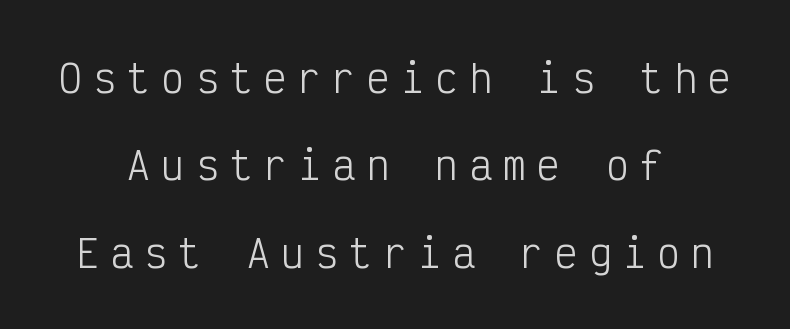
Letter spacing: wide. Visually the block forms a symmetrical silhouette, jagged on both flanks. No chunkiness to these letters — they're not bold. The rendering shows plain stroke endings on the letterforms — a sans-serif design. Does the leading feel generous? Absolutely, it's lavish.
